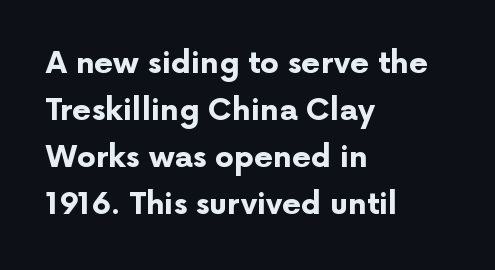
The image shows 30 px bold sans-serif type, upright; set left-aligned, normal line spacing (1.57x), normal letter spacing, not underlined; low stroke contrast and a medium x-height.
